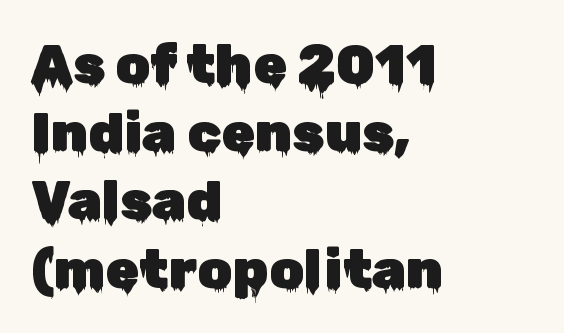
Q: Is the text italic (slanted)? A: No, it is upright.
Q: Is the typeface a serif or a sans-serif typeface? A: Sans-serif.
Q: Is the text underlined? A: No.
Q: How is the paragraph aligned? A: Left-aligned.
Q: Is the spacing between letters normal or unusually wide? A: Normal.
Q: Width (condensed, normal, or wide)? A: Normal.
Q: Stroke contrast? A: Low.
Q: x-height? A: Medium.
Q: Monospaced? A: No.
